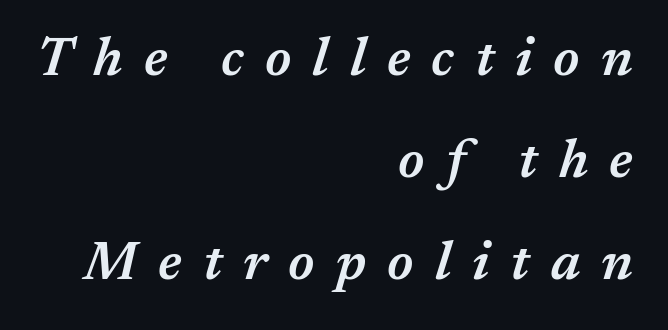
Q: Is the text bold? A: Semi-bold.
Q: Is the text italic (slanted)? A: Yes, it leans right by about 17 degrees.
Q: Is the text underlined? A: No.
Q: How is the paragraph aligned? A: Right-aligned.
Q: Is the spacing between letters normal or unusually wide? A: Unusually wide.
Q: Width (condensed, normal, or wide)? A: Normal.
Q: Stroke contrast? A: Medium.
Q: x-height? A: Medium.
Q: Monospaced? A: No.
